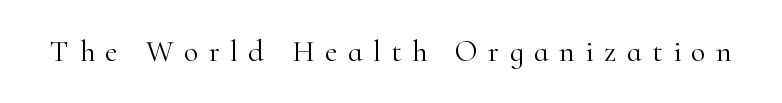
Q: Is the text bold? A: No.
Q: Is the text italic (slanted)? A: No, it is upright.
Q: Is the typeface a serif or a sans-serif typeface? A: Serif.
Q: Is the text underlined? A: No.
Q: Is the spacing between letters normal or unusually wide? A: Unusually wide.
Q: Width (condensed, normal, or wide)? A: Normal.
Q: Stroke contrast? A: High.
Q: x-height? A: Small.
Q: Monospaced? A: No.
